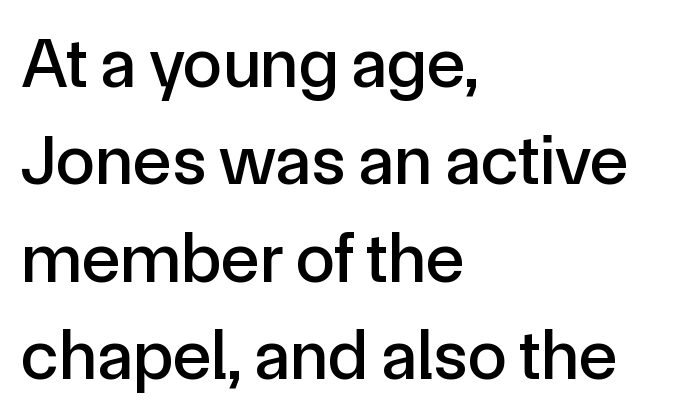
Q: Is the text italic (slanted)? A: No, it is upright.
Q: Is the typeface a serif or a sans-serif typeface? A: Sans-serif.
Q: Is the text underlined? A: No.
Q: How is the paragraph aligned? A: Left-aligned.
Q: Is the spacing between letters normal or unusually wide? A: Normal.
Q: Is the spacing between lines tight, normal or loose? A: Normal.
Q: Width (condensed, normal, or wide)? A: Normal.
Q: x-height? A: Medium.
Q: Monospaced? A: No.
